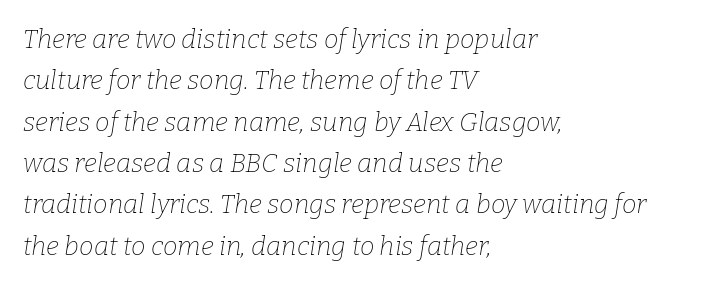
{"italic": "yes", "lean": "right", "slant_degrees": 9, "bold": "no", "underline": "no", "align": "left", "line_spacing": "normal", "line_spacing_ratio": 1.59, "letter_spacing": "normal", "letter_spacing_em": 0.0, "glyph_px": 26}
